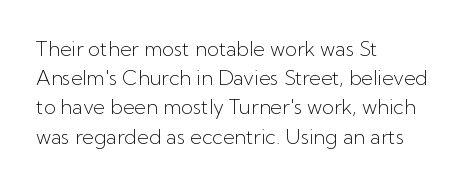
Q: Is the text bold? A: No.
Q: Is the text italic (slanted)? A: No, it is upright.
Q: Is the text underlined? A: No.
Q: How is the paragraph aligned? A: Left-aligned.
Q: Is the spacing between letters normal or unusually wide? A: Normal.
Q: Is the spacing between lines tight, normal or loose? A: Normal.
